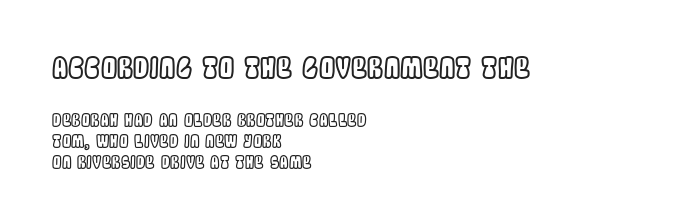
Size contrast runs from large at the top to small at the bottom. Each letter keeps its own natural width here, so spacing adapts to shape. This rendering leaves character spacing at its baseline value. The compositor pushed each line to the left boundary. The gap between lines stays unmarked.
